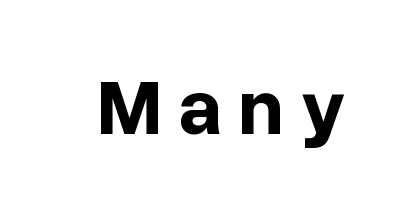
{"serif": "no", "italic": "no", "bold": "yes", "weight": "bold", "width": "normal", "stroke_contrast": "low", "x_height": "medium", "monospaced": "no", "underline": "no", "letter_spacing": "wide", "letter_spacing_em": 0.21, "glyph_px": 79}
